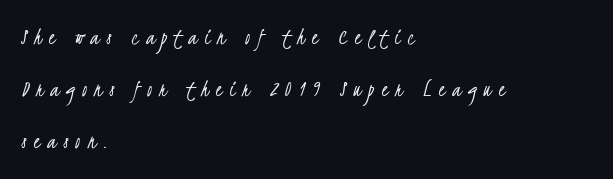
The tracking reads as deliberately expanded to a designer's eye. The words here are not underlined. A typesetter would call this leading open, well beyond the default. Bold? No — there's no thickening of the strokes. The setting favours the left margin, as ordinary paragraphs usually do.
